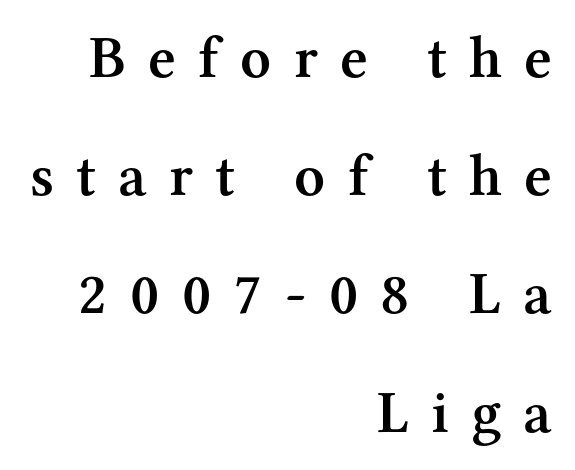
{"serif": "yes", "italic": "no", "bold": "semi", "weight": "semibold", "width": "normal", "stroke_contrast": "medium", "x_height": "medium", "monospaced": "no", "underline": "no", "align": "right", "line_spacing": "loose", "line_spacing_ratio": 1.97, "letter_spacing": "wide", "letter_spacing_em": 0.37, "glyph_px": 60}
